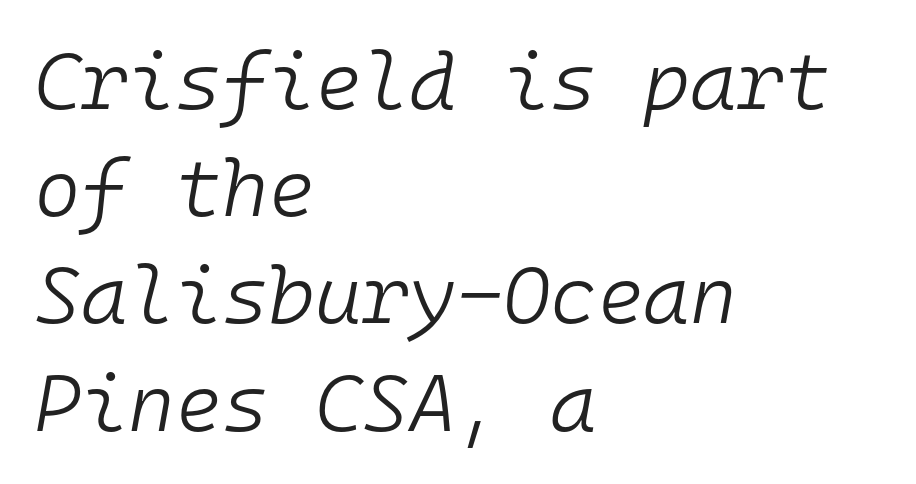
Q: Is the text bold? A: No.
Q: Is the text italic (slanted)? A: Yes, it leans right by about 10 degrees.
Q: Is the text underlined? A: No.
Q: How is the paragraph aligned? A: Left-aligned.
Q: Is the spacing between letters normal or unusually wide? A: Normal.
Q: Is the spacing between lines tight, normal or loose? A: Normal.
Q: Width (condensed, normal, or wide)? A: Normal.
Q: Stroke contrast? A: Low.
Q: x-height? A: Medium.
Q: Monospaced? A: Yes.
